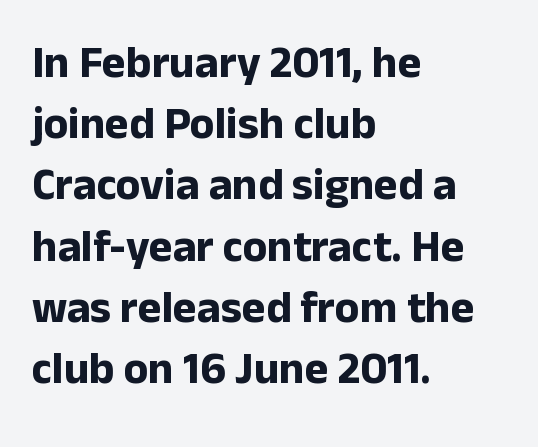
{"serif": "no", "italic": "no", "bold": "yes", "weight": "bold", "width": "normal", "stroke_contrast": "low", "x_height": "medium", "monospaced": "no", "underline": "no", "align": "left", "line_spacing": "normal", "line_spacing_ratio": 1.36, "letter_spacing": "normal", "letter_spacing_em": 0.0, "glyph_px": 45}
